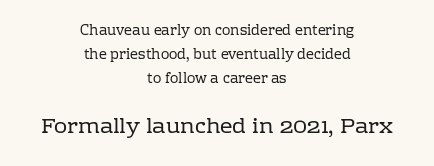
Of the two passages, the one underneath uses the larger point size. Words float on clear page, feet unadorned. The lines sit at an ordinary, default distance from one another. When letters stand straight like this, we call the style roman or upright.
